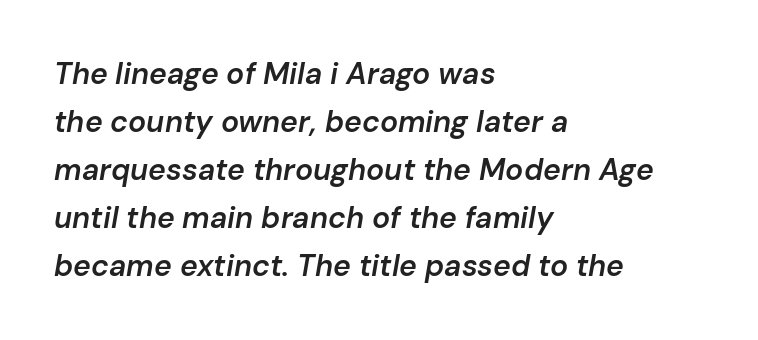
Q: Is the text bold? A: Semi-bold.
Q: Is the text italic (slanted)? A: Yes, it leans right by about 10 degrees.
Q: Is the text underlined? A: No.
Q: How is the paragraph aligned? A: Left-aligned.
Q: Is the spacing between letters normal or unusually wide? A: Normal.
Q: Is the spacing between lines tight, normal or loose? A: Normal.
Q: Width (condensed, normal, or wide)? A: Normal.
Q: Stroke contrast? A: Low.
Q: x-height? A: Medium.
Q: Monospaced? A: No.
